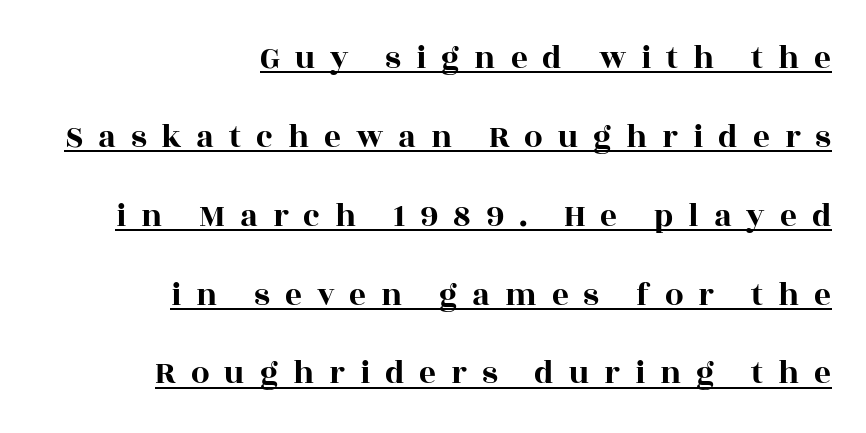
The image shows 33 px wide serif type, upright; set right-aligned, loose line spacing (2.39x), unusually wide letter spacing (+0.45 em), underlined; a large x-height.
